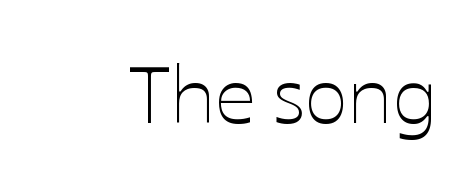
Is the letter spacing exaggerated? No — it looks like the ordinary default. Upright lettering throughout. Heft: none added — not bold. Character widths vary here, with narrow letters taking less room than wide ones.
